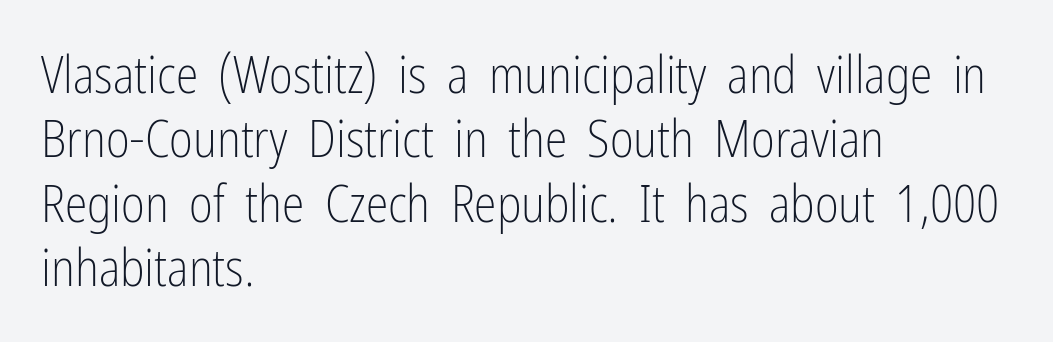
Q: Is the text bold? A: No.
Q: Is the text italic (slanted)? A: No, it is upright.
Q: Is the typeface a serif or a sans-serif typeface? A: Sans-serif.
Q: Is the text underlined? A: No.
Q: How is the paragraph aligned? A: Left-aligned.
Q: Is the spacing between letters normal or unusually wide? A: Normal.
Q: Is the spacing between lines tight, normal or loose? A: Normal.
Q: Width (condensed, normal, or wide)? A: Condensed.
Q: Stroke contrast? A: Low.
Q: x-height? A: Medium.
Q: Monospaced? A: No.
